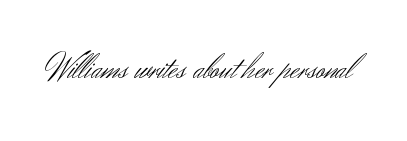
The image shows 35 px light sans-serif type; set normal letter spacing, not underlined; medium stroke contrast and a small x-height.
